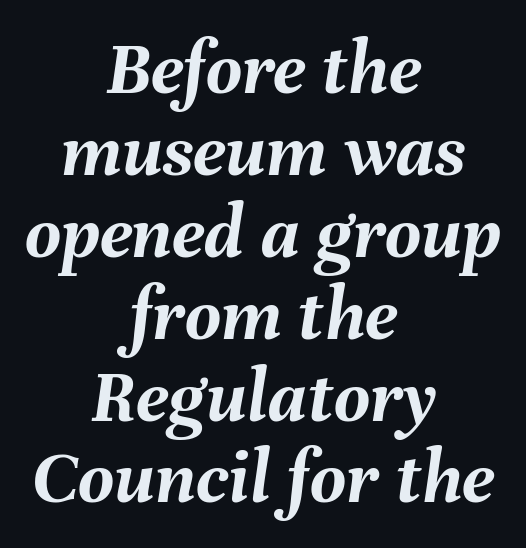
{"italic": "yes", "lean": "right", "slant_degrees": 8, "bold": "yes", "weight": "semibold", "width": "normal", "stroke_contrast": "medium", "x_height": "medium", "monospaced": "no", "underline": "no", "align": "center", "line_spacing": "tight", "line_spacing_ratio": 1.05, "letter_spacing": "normal", "letter_spacing_em": 0.0, "glyph_px": 78}
